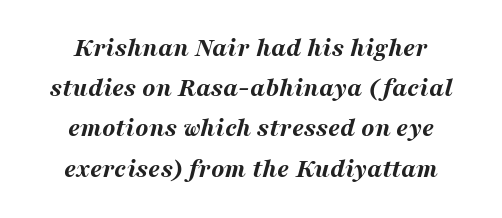
The image shows 27 px bold type, italic (leaning right); set centered, normal line spacing (1.49x), normal letter spacing, not underlined.
